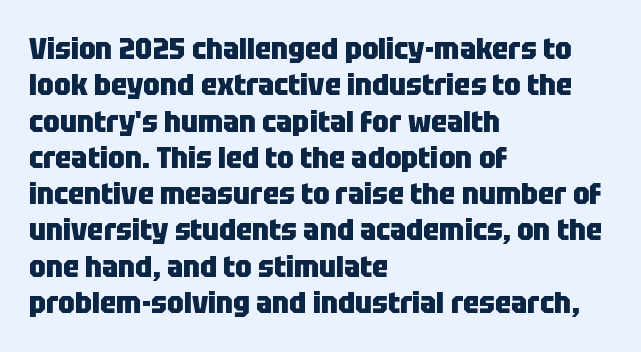
{"serif": "no", "italic": "no", "bold": "yes", "weight": "heavy", "width": "condensed", "stroke_contrast": "low", "x_height": "large", "monospaced": "no", "underline": "no", "align": "left", "line_spacing_ratio": 1.21, "letter_spacing": "normal", "letter_spacing_em": 0.0, "glyph_px": 30}
